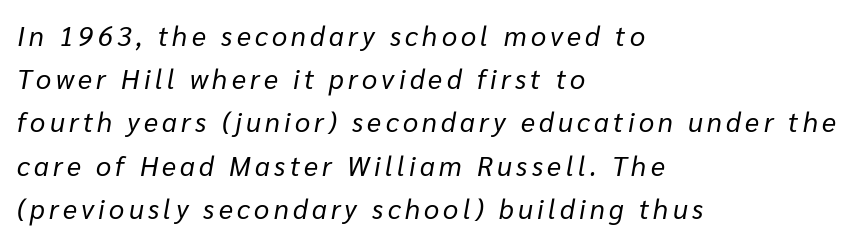
{"italic": "yes", "lean": "right", "slant_degrees": 10, "bold": "no", "underline": "no", "align": "left", "line_spacing": "normal", "line_spacing_ratio": 1.6, "glyph_px": 27}
